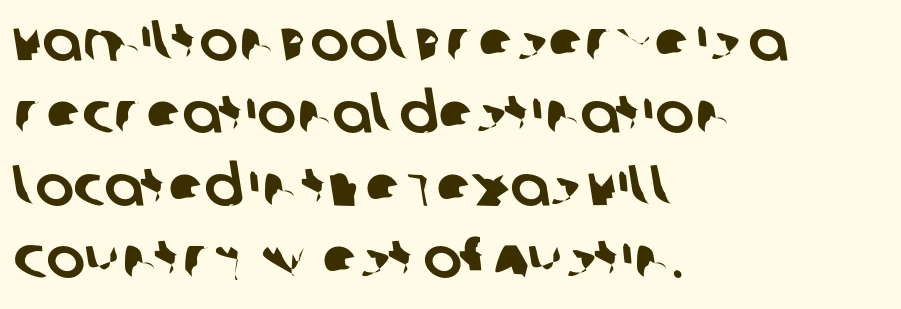
The image shows 58 px sans-serif type; set left-aligned, normal line spacing (1.25x), normal letter spacing, not underlined; low stroke contrast and a large x-height.
